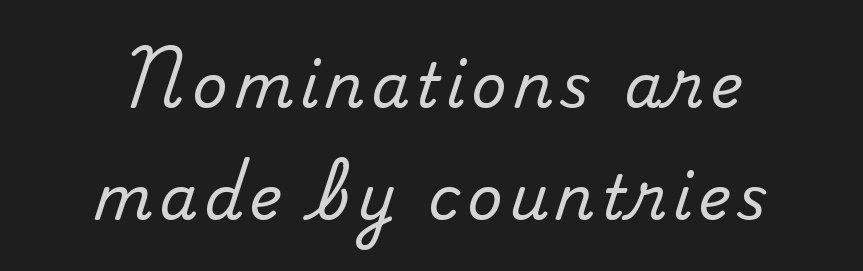
{"serif": "yes", "width": "normal", "stroke_contrast": "medium", "x_height": "small", "monospaced": "no", "underline": "no", "align": "center", "line_spacing_ratio": 1.84, "glyph_px": 61}
